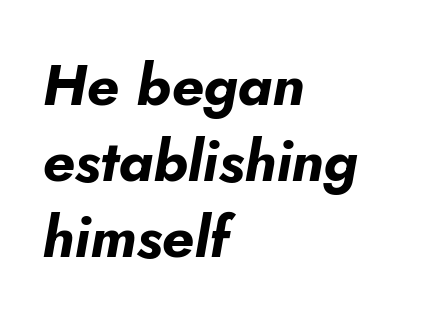
Q: Is the text bold? A: Yes.
Q: Is the text italic (slanted)? A: Yes, it leans right by about 5 degrees.
Q: Is the text underlined? A: No.
Q: How is the paragraph aligned? A: Left-aligned.
Q: Is the spacing between letters normal or unusually wide? A: Normal.
Q: Is the spacing between lines tight, normal or loose? A: Normal.
Q: Width (condensed, normal, or wide)? A: Normal.
Q: Stroke contrast? A: Low.
Q: x-height? A: Small.
Q: Monospaced? A: No.
